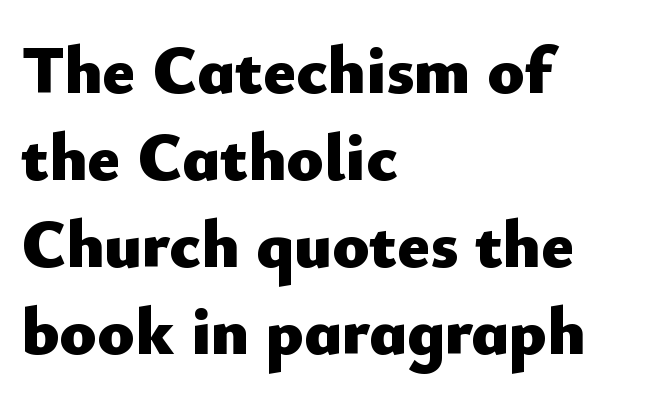
{"serif": "no", "italic": "no", "bold": "yes", "weight": "heavy", "width": "normal", "stroke_contrast": "low", "x_height": "small", "monospaced": "no", "underline": "no", "align": "left", "line_spacing": "normal", "line_spacing_ratio": 1.28, "letter_spacing": "normal", "letter_spacing_em": 0.0, "glyph_px": 68}
